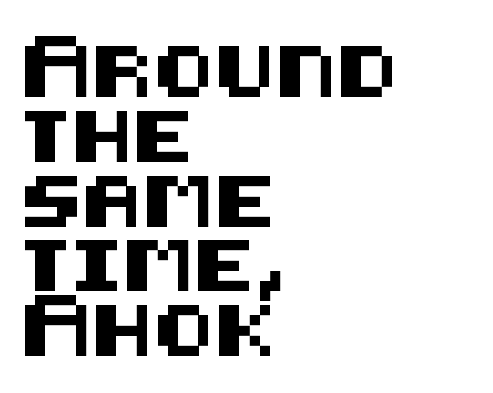
The paragraph has a hard left edge and a soft right edge. In terms of letterspacing, this is plain default setting. I'd call this a sans setting — the letters go barefoot. Only glyphs here, with clear space below each row.
